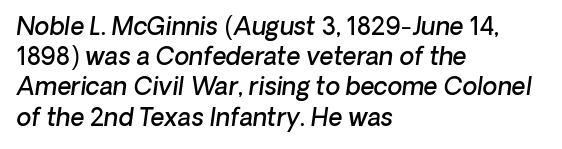
The image shows 24 px text type; set left-aligned, normal line spacing (1.26x), normal letter spacing, not underlined.
